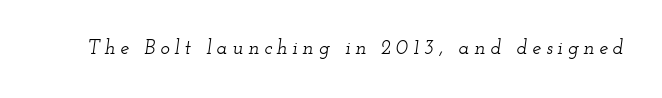
{"italic": "yes", "lean": "right", "slant_degrees": 12, "underline": "no", "letter_spacing": "wide", "letter_spacing_em": 0.24, "glyph_px": 20}
